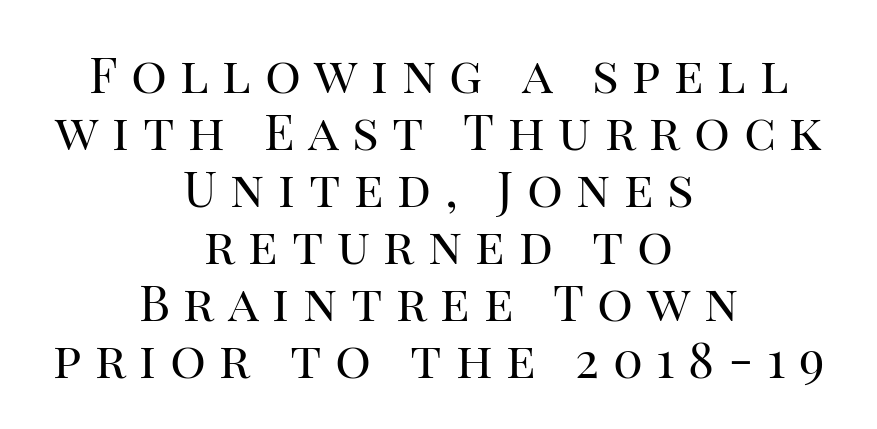
The image shows 50 px regular-weight serif type, upright; set centered, tight line spacing (1.14x), unusually wide letter spacing (+0.27 em), not underlined; high stroke contrast and a large x-height.
